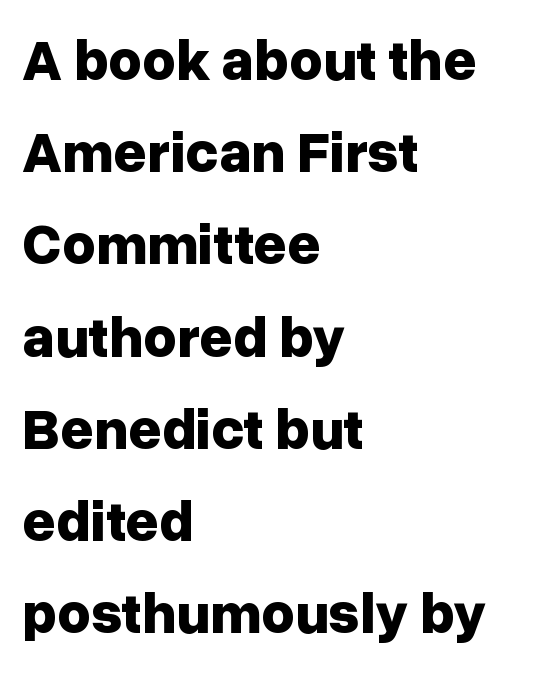
The image shows 58 px bold sans-serif type, upright; set left-aligned, normal line spacing (1.59x), normal letter spacing, not underlined; low stroke contrast and a medium x-height.
